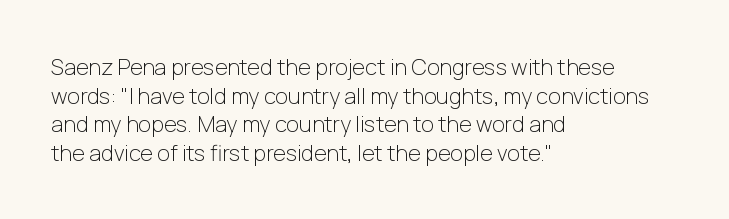
Check the space under the baseline: it is left empty. Characters follow at the spacing the type designer built in. These glyphs show unthickened strokes, regular width or finer. This is the regular roman posture of the typeface. A typesetter would call this leading conventional body-copy spacing. The compositor pushed each line to the left boundary.
